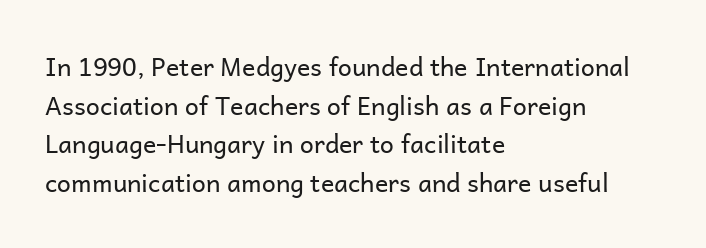
The image shows 25 px text type, upright; set left-aligned, normal line spacing (1.55x), normal letter spacing, not underlined.
